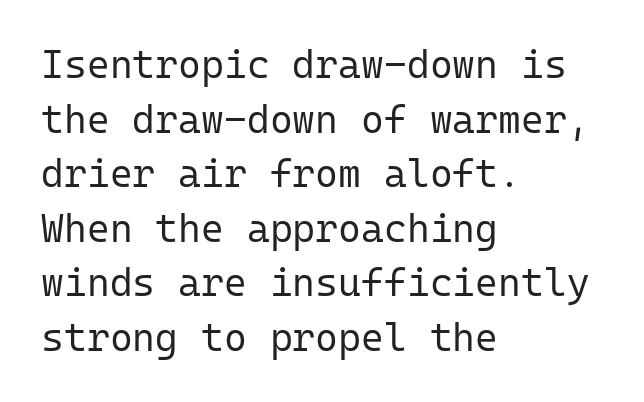
Q: Is the text bold? A: No.
Q: Is the text italic (slanted)? A: No, it is upright.
Q: Is the typeface a serif or a sans-serif typeface? A: Sans-serif.
Q: Is the text underlined? A: No.
Q: How is the paragraph aligned? A: Left-aligned.
Q: Is the spacing between letters normal or unusually wide? A: Normal.
Q: Is the spacing between lines tight, normal or loose? A: Normal.
Q: Width (condensed, normal, or wide)? A: Normal.
Q: Stroke contrast? A: Low.
Q: x-height? A: Medium.
Q: Monospaced? A: Yes.
